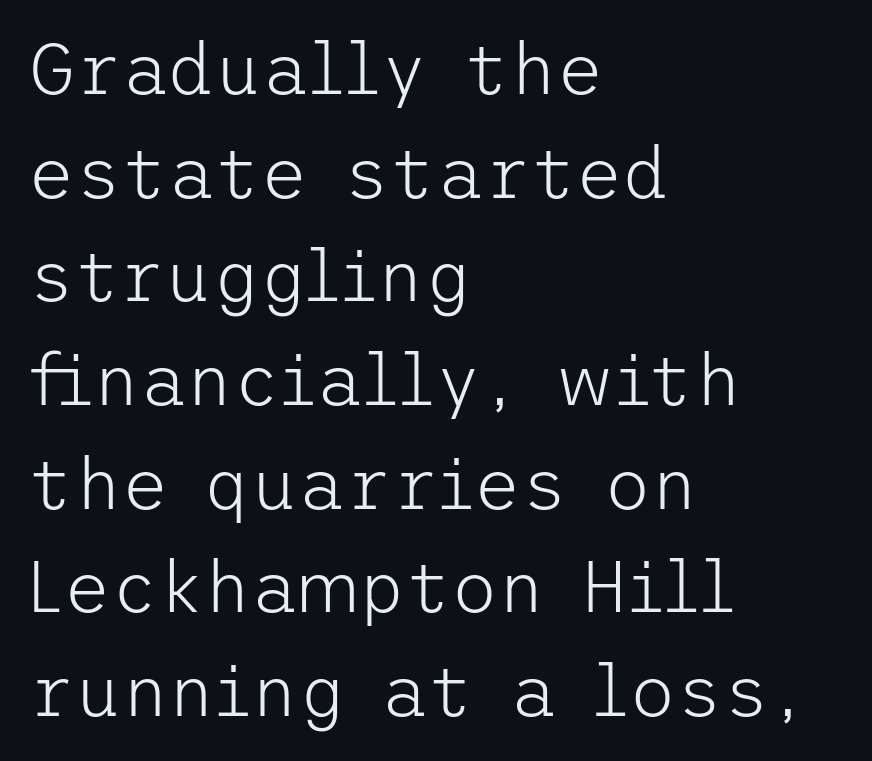
The space beneath each line is pristine and unruled. Stroke terminals: plain, sans-serif. The letters stand upright; this is a roman face. The weight tops out at a normal text grade. Evenly set lines give the paragraph a standard silhouette. Glyph-to-glyph distance matches everyday printed text.
